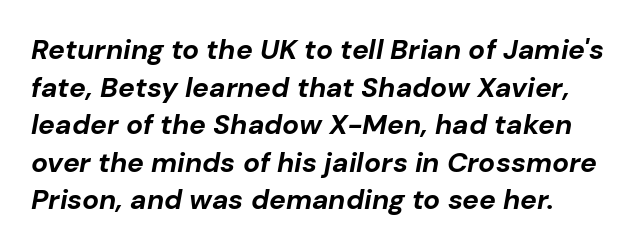
{"italic": "yes", "lean": "right", "slant_degrees": 10, "bold": "yes", "weight": "bold", "width": "normal", "stroke_contrast": "low", "x_height": "medium", "monospaced": "no", "underline": "no", "align": "left", "line_spacing": "normal", "line_spacing_ratio": 1.34, "letter_spacing": "normal", "letter_spacing_em": 0.0, "glyph_px": 28}
